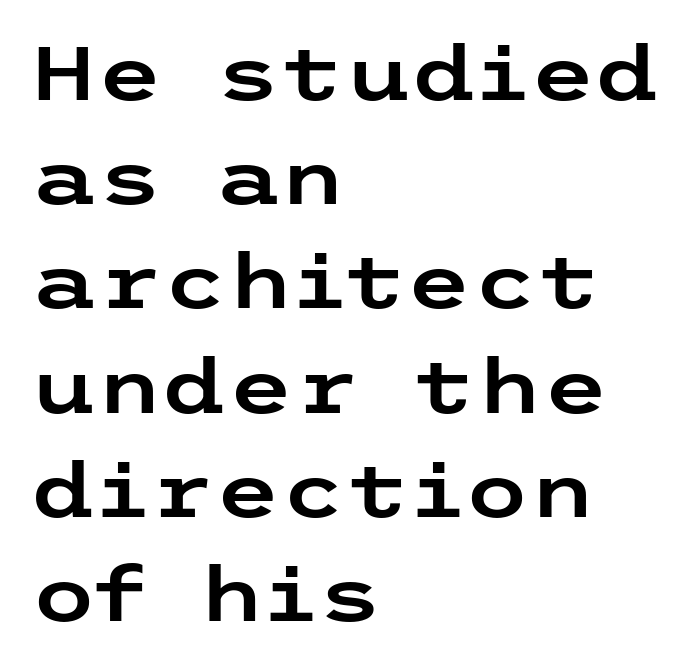
Q: Is the text italic (slanted)? A: No, it is upright.
Q: Is the typeface a serif or a sans-serif typeface? A: Sans-serif.
Q: Is the text underlined? A: No.
Q: How is the paragraph aligned? A: Left-aligned.
Q: Is the spacing between letters normal or unusually wide? A: Normal.
Q: Is the spacing between lines tight, normal or loose? A: Normal.
Q: Width (condensed, normal, or wide)? A: Wide.
Q: Stroke contrast? A: Low.
Q: x-height? A: Medium.
